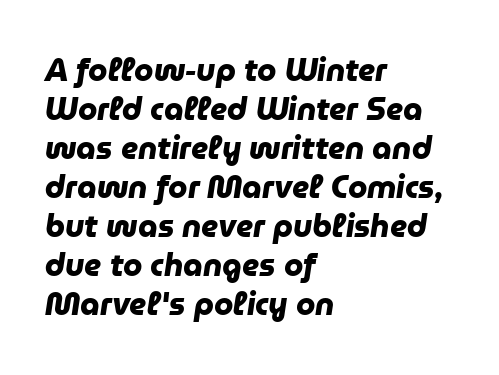
A classic flush-left, rag-right setting is used for this passage. These lines sit exactly where default settings would place them. Nobody drew a line under any word here. To sum up the face: it is a sans, with no serifs.
